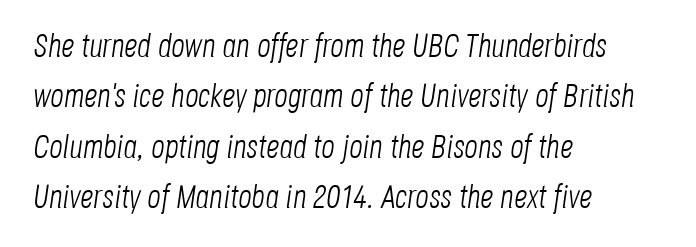
{"italic": "yes", "lean": "right", "slant_degrees": 8, "bold": "no", "weight": "light", "width": "condensed", "stroke_contrast": "low", "x_height": "large", "monospaced": "no", "underline": "no", "align": "left", "line_spacing": "normal", "line_spacing_ratio": 1.53, "letter_spacing": "normal", "letter_spacing_em": 0.0, "glyph_px": 33}
